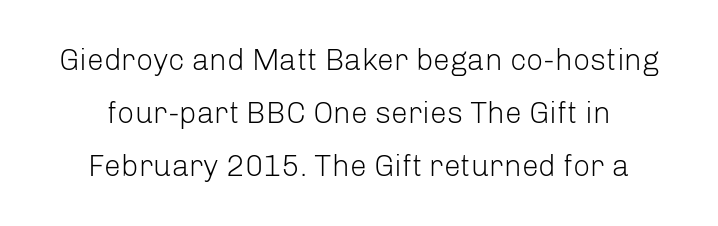
The image shows 30 px light sans-serif type, upright; set line spacing 1.77x, normal letter spacing, not underlined; low stroke contrast and a medium x-height.
